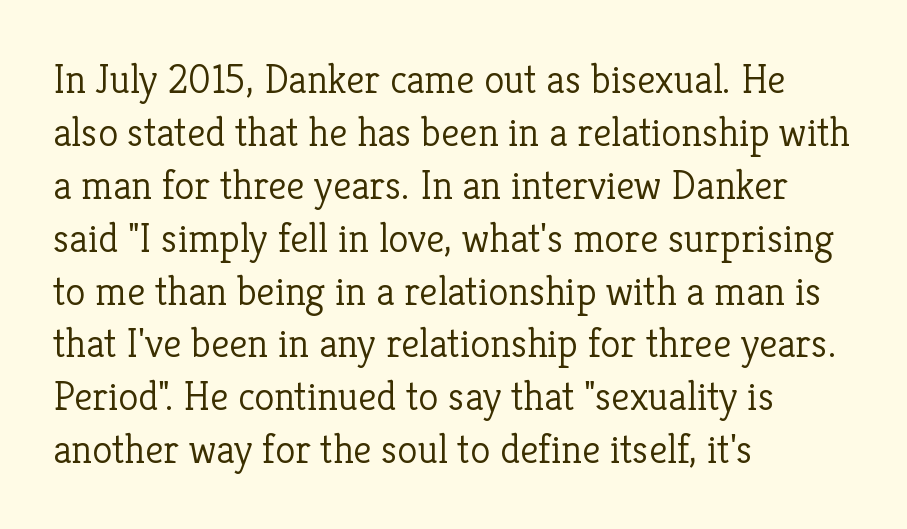
The image shows 41 px light serif type, upright; set left-aligned, normal line spacing (1.29x), normal letter spacing, not underlined; low stroke contrast and a medium x-height.
